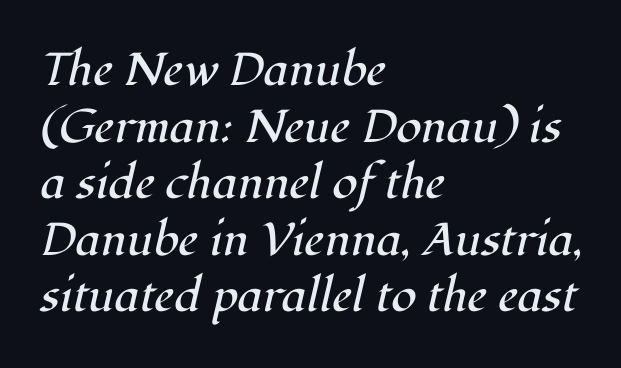
Q: Is the text bold? A: No.
Q: Is the text italic (slanted)? A: Yes, it leans right by about 12 degrees.
Q: Is the typeface a serif or a sans-serif typeface? A: Serif.
Q: Is the text underlined? A: No.
Q: How is the paragraph aligned? A: Left-aligned.
Q: Is the spacing between letters normal or unusually wide? A: Normal.
Q: Width (condensed, normal, or wide)? A: Normal.
Q: Stroke contrast? A: High.
Q: x-height? A: Medium.
Q: Monospaced? A: No.
